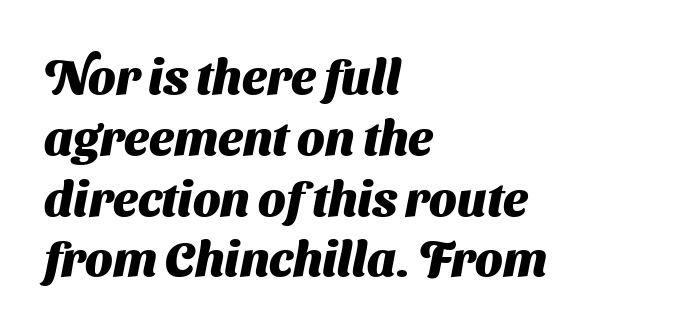
The image shows 49 px heavy sans-serif type; set left-aligned, line spacing 1.24x, normal letter spacing, not underlined; medium stroke contrast and a medium x-height.
